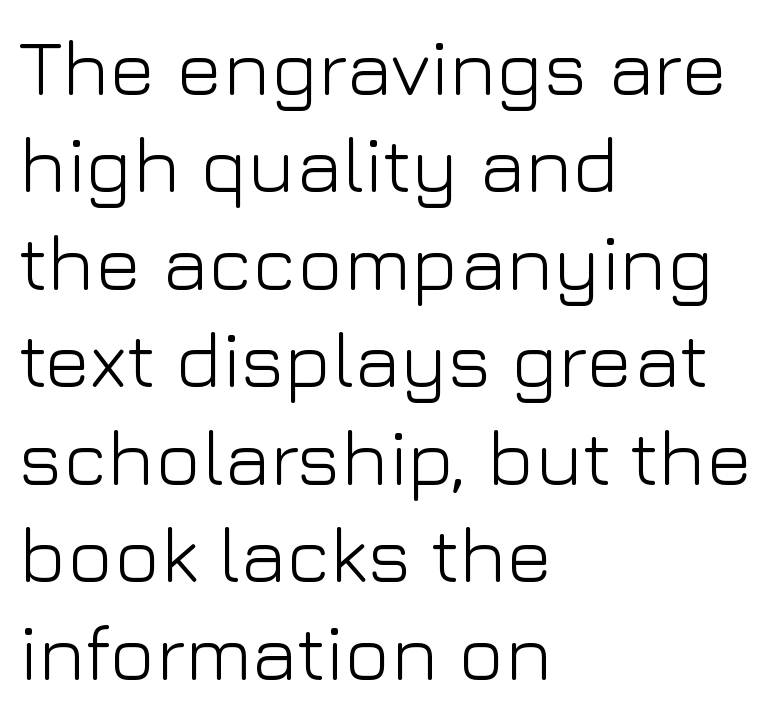
{"serif": "no", "italic": "no", "bold": "no", "weight": "light", "width": "normal", "stroke_contrast": "low", "x_height": "medium", "monospaced": "no", "underline": "no", "align": "left", "line_spacing": "normal", "line_spacing_ratio": 1.25, "letter_spacing": "normal", "letter_spacing_em": 0.0, "glyph_px": 78}
